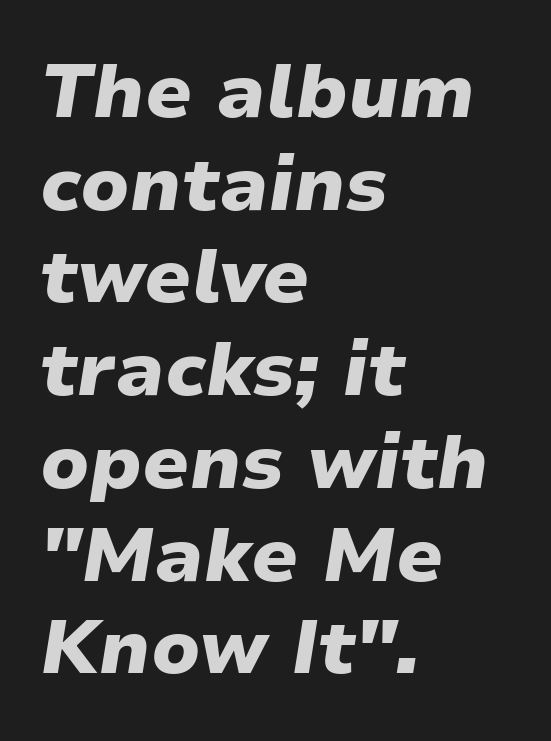
The foot of each line stays bare and open. Designer's note — italics engaged. Every letter is thick-stroked: bold, no question. Short note: letters normally spaced.
